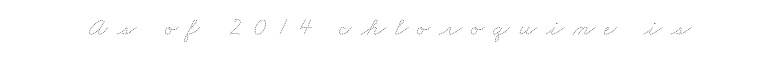
Q: Is the text bold? A: No.
Q: Is the text underlined? A: No.
Q: Is the spacing between letters normal or unusually wide? A: Unusually wide.
